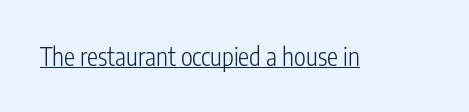
{"italic": "no", "bold": "no", "underline": "yes", "letter_spacing": "normal", "letter_spacing_em": 0.0, "glyph_px": 25}
